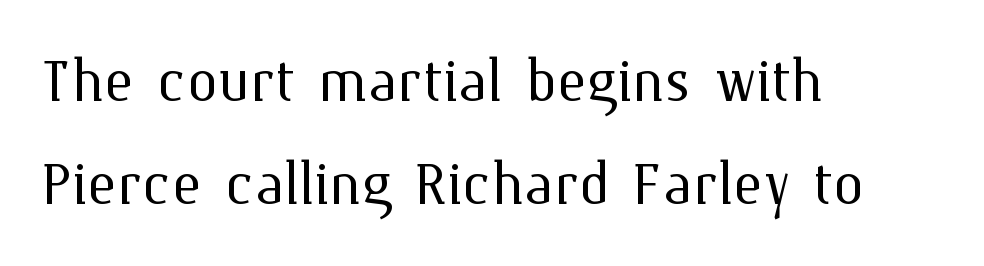
Q: Is the text bold? A: No.
Q: Is the text italic (slanted)? A: No, it is upright.
Q: Is the text underlined? A: No.
Q: How is the paragraph aligned? A: Left-aligned.
Q: Is the spacing between letters normal or unusually wide? A: Normal.
Q: Is the spacing between lines tight, normal or loose? A: Normal.
Q: Width (condensed, normal, or wide)? A: Normal.
Q: Stroke contrast? A: Medium.
Q: x-height? A: Medium.
Q: Monospaced? A: No.
